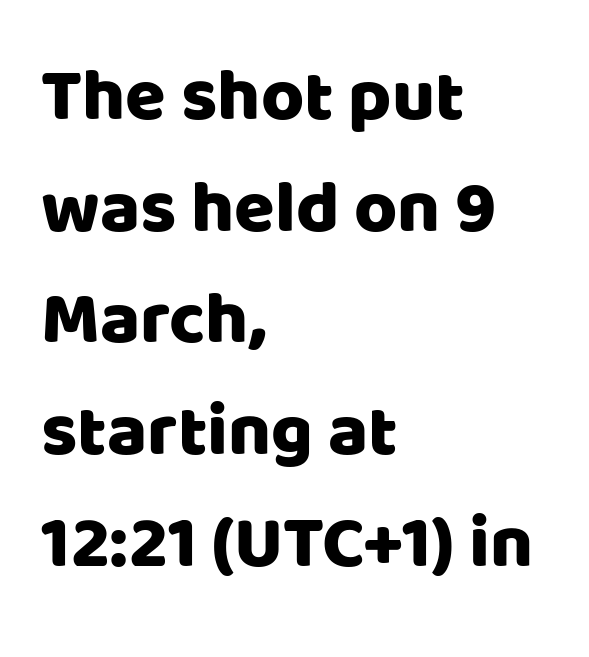
{"serif": "no", "italic": "no", "width": "normal", "stroke_contrast": "low", "x_height": "large", "monospaced": "no", "underline": "no", "align": "left", "line_spacing": "normal", "line_spacing_ratio": 1.51, "letter_spacing": "normal", "letter_spacing_em": 0.0, "glyph_px": 74}
